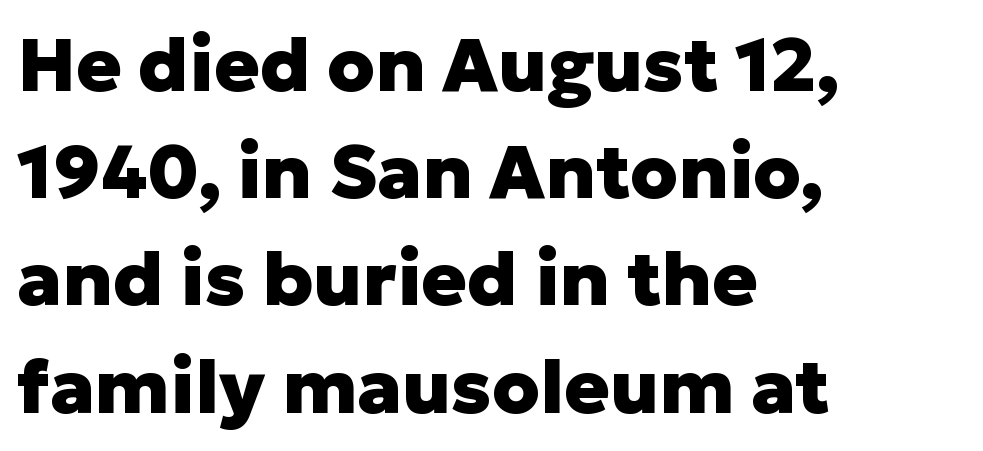
Q: Is the text bold? A: Yes.
Q: Is the text italic (slanted)? A: No, it is upright.
Q: Is the typeface a serif or a sans-serif typeface? A: Sans-serif.
Q: Is the text underlined? A: No.
Q: How is the paragraph aligned? A: Left-aligned.
Q: Is the spacing between letters normal or unusually wide? A: Normal.
Q: Is the spacing between lines tight, normal or loose? A: Normal.
Q: Width (condensed, normal, or wide)? A: Normal.
Q: Stroke contrast? A: Low.
Q: x-height? A: Medium.
Q: Monospaced? A: No.
